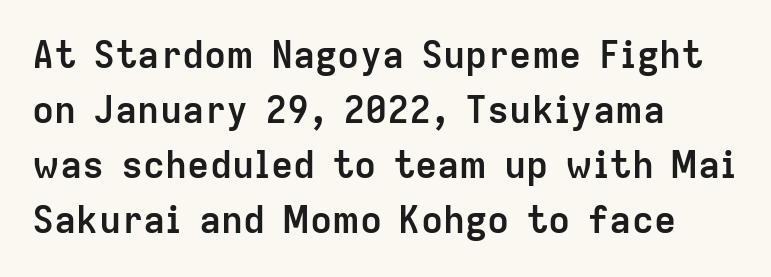
{"serif": "no", "italic": "no", "bold": "yes", "weight": "semibold", "width": "normal", "stroke_contrast": "low", "x_height": "medium", "monospaced": "no", "underline": "no", "align": "left", "line_spacing": "normal", "line_spacing_ratio": 1.49, "letter_spacing": "normal", "letter_spacing_em": 0.0, "glyph_px": 37}
